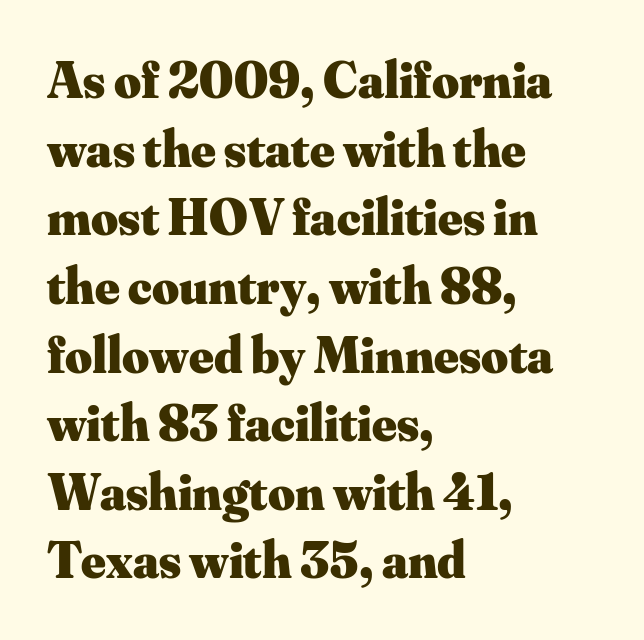
{"serif": "yes", "italic": "no", "bold": "yes", "weight": "heavy", "width": "normal", "stroke_contrast": "medium", "x_height": "small", "monospaced": "no", "underline": "no", "align": "left", "line_spacing": "normal", "line_spacing_ratio": 1.32, "letter_spacing": "normal", "letter_spacing_em": 0.0, "glyph_px": 52}
